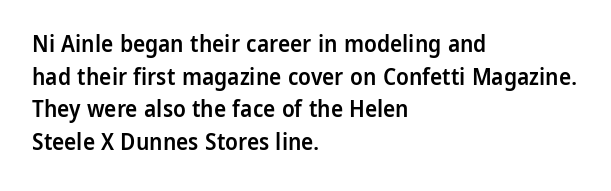
{"italic": "no", "bold": "semi", "underline": "no", "align": "left", "line_spacing": "normal", "line_spacing_ratio": 1.42, "letter_spacing": "normal", "letter_spacing_em": 0.0, "glyph_px": 23}
